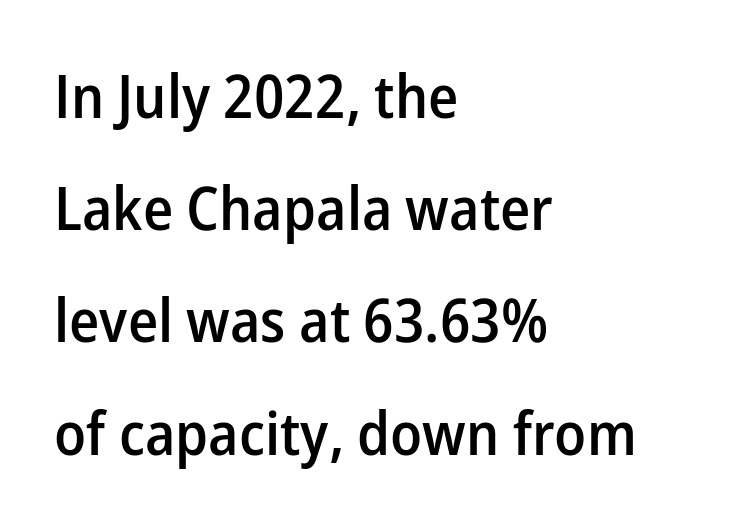
{"serif": "no", "italic": "no", "bold": "semi", "weight": "semibold", "width": "normal", "stroke_contrast": "low", "x_height": "medium", "monospaced": "no", "underline": "no", "align": "left", "line_spacing_ratio": 1.87, "letter_spacing": "normal", "letter_spacing_em": 0.0, "glyph_px": 60}
